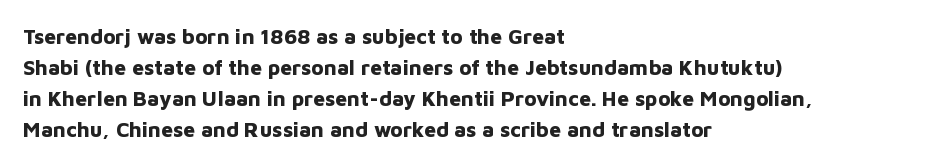
{"italic": "no", "bold": "yes", "underline": "no", "align": "left", "line_spacing": "normal", "line_spacing_ratio": 1.47, "letter_spacing": "normal", "letter_spacing_em": 0.0, "glyph_px": 21}
